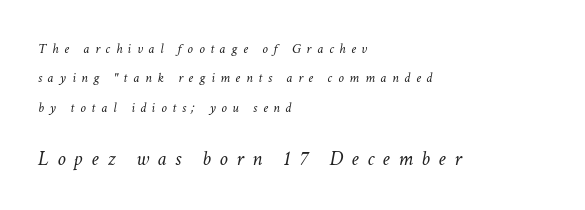
The face used here appears at its bigger size in the lower chunk. The paragraph has a hard left edge and a soft right edge. Honestly, the letter spacing is so wide it's the main thing you notice. The typography opts for an oblique posture over an upright one. Unbolded letterforms with no extra heft. Descender tails drop into unmarked territory.
